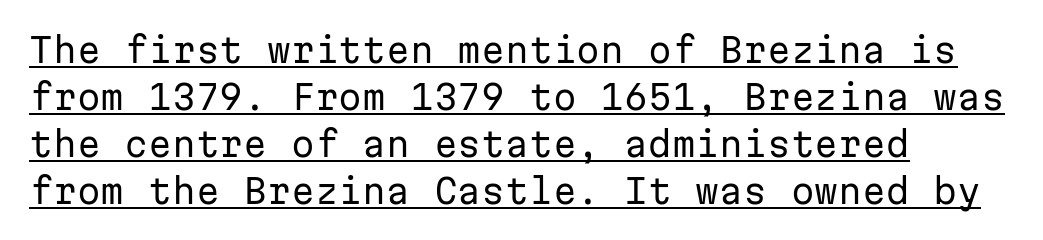
Q: Is the text bold? A: No.
Q: Is the text italic (slanted)? A: No, it is upright.
Q: Is the typeface a serif or a sans-serif typeface? A: Sans-serif.
Q: Is the text underlined? A: Yes.
Q: How is the paragraph aligned? A: Left-aligned.
Q: Is the spacing between letters normal or unusually wide? A: Normal.
Q: Is the spacing between lines tight, normal or loose? A: Normal.
Q: Width (condensed, normal, or wide)? A: Normal.
Q: Stroke contrast? A: Low.
Q: x-height? A: Medium.
Q: Monospaced? A: Yes.
